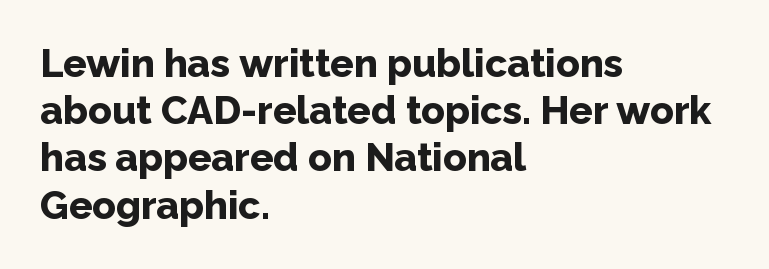
{"serif": "no", "italic": "no", "bold": "yes", "weight": "bold", "width": "normal", "stroke_contrast": "low", "x_height": "medium", "monospaced": "no", "underline": "no", "align": "left", "line_spacing_ratio": 1.21, "letter_spacing": "normal", "letter_spacing_em": 0.0, "glyph_px": 39}
